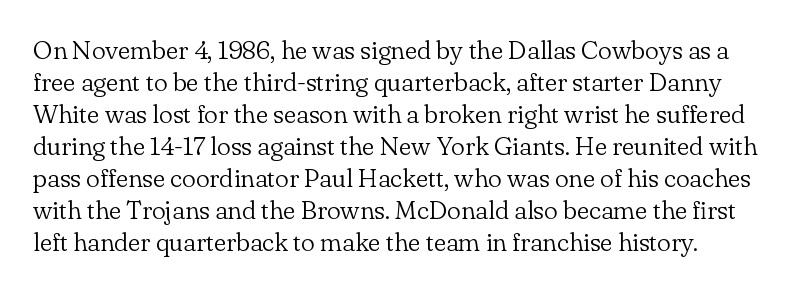
The image shows 26 px text type, upright; set line spacing 1.23x, normal letter spacing, not underlined.
